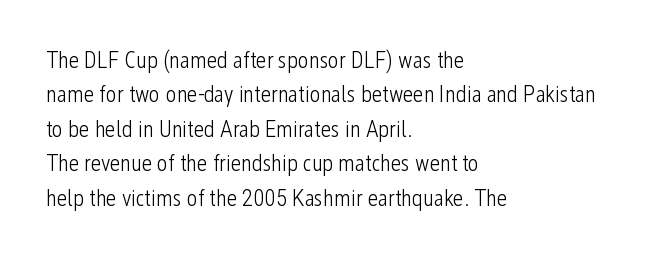
{"italic": "no", "bold": "no", "underline": "no", "align": "left", "line_spacing": "normal", "line_spacing_ratio": 1.5, "letter_spacing": "normal", "letter_spacing_em": 0.0, "glyph_px": 23}
